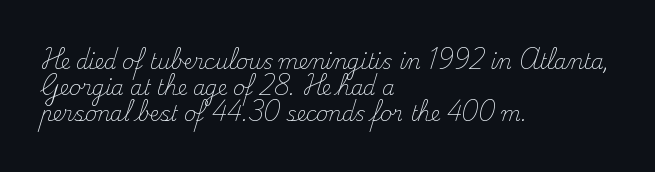
Interline gaps are of average width in this sample. Tracking here is standard; glyphs follow each other at the usual distance. Stroke mass is kept to a normal reading level or below. Beneath every word, the page is bare. Leftover space on each line is placed entirely after the last word.
